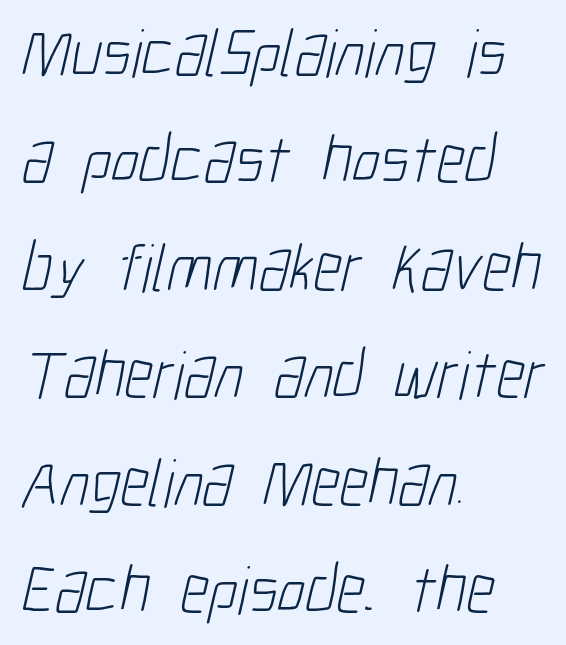
The image shows 68 px light, condensed sans-serif type; set left-aligned, normal line spacing (1.58x), normal letter spacing, not underlined; low stroke contrast and a medium x-height.
